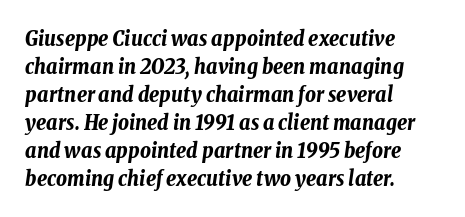
{"italic": "yes", "lean": "right", "slant_degrees": 8, "bold": "yes", "underline": "no", "align": "left", "line_spacing": "normal", "line_spacing_ratio": 1.33, "letter_spacing": "normal", "letter_spacing_em": 0.0, "glyph_px": 21}
